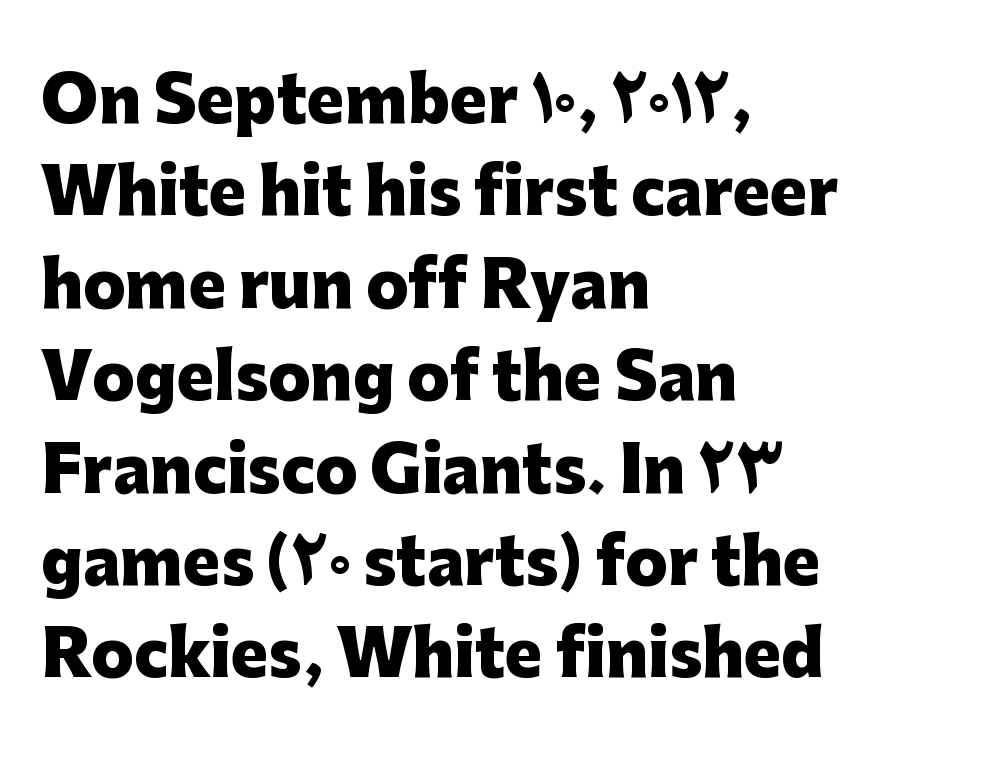
The image shows 62 px heavy sans-serif type, upright; set left-aligned, normal line spacing (1.49x), normal letter spacing, not underlined; low stroke contrast and a medium x-height.
